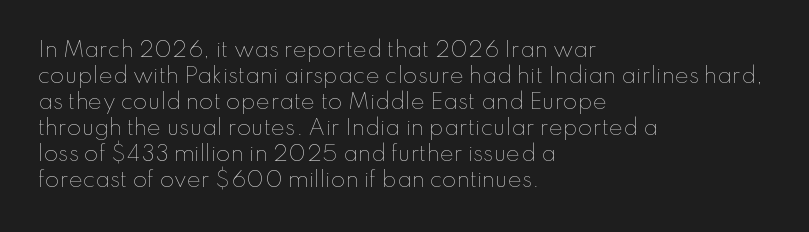
The typography opts for an upright posture over an oblique one. Unmarked baselines from the first word to the last. Students, note that the glyphs here touch the page at normal intervals. Which margin do the lines hug? The left one — the right edge is uneven. The typesetting does not lean heavy: it is not bold.
